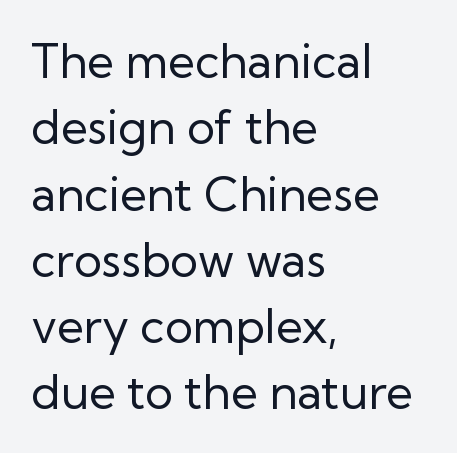
{"serif": "no", "italic": "no", "bold": "no", "weight": "regular", "width": "normal", "stroke_contrast": "low", "x_height": "medium", "monospaced": "no", "underline": "no", "align": "left", "line_spacing": "normal", "line_spacing_ratio": 1.41, "letter_spacing": "normal", "letter_spacing_em": 0.0, "glyph_px": 47}
